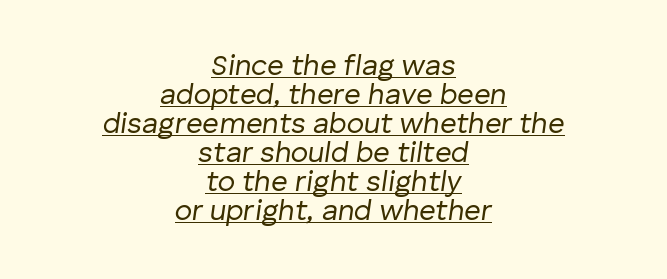
The image shows 29 px regular-weight type, italic (leaning right); set centered, tight line spacing (1.0x), normal letter spacing, underlined; low stroke contrast and a medium x-height.
